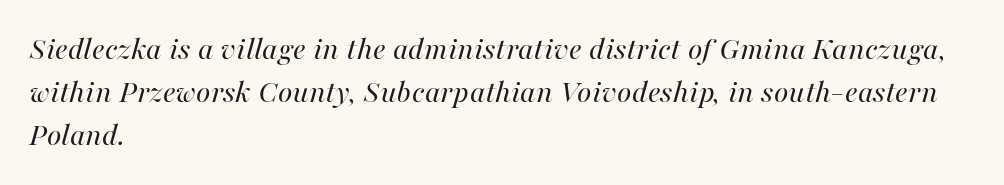
Q: Is the text bold? A: No.
Q: Is the text italic (slanted)? A: Yes, it leans right by about 16 degrees.
Q: Is the text underlined? A: No.
Q: How is the paragraph aligned? A: Left-aligned.
Q: Is the spacing between letters normal or unusually wide? A: Normal.
Q: Is the spacing between lines tight, normal or loose? A: Normal.
Q: Width (condensed, normal, or wide)? A: Normal.
Q: Stroke contrast? A: High.
Q: x-height? A: Medium.
Q: Monospaced? A: No.
